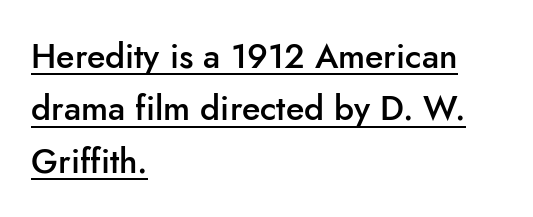
The paragraph shown leans on its left margin. The typeface chosen for these lines omits serifs. The passage shown is underscored from start to finish. This is the regular roman posture of the typeface. Note the varied advance widths — an 'i' is clearly narrower than an 'm'.
